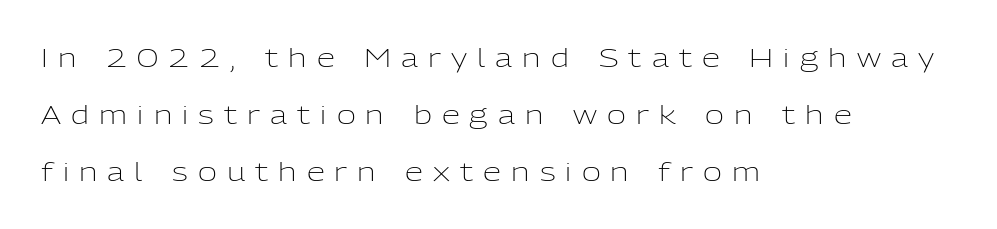
{"italic": "no", "bold": "no", "underline": "no", "align": "left", "line_spacing": "loose", "line_spacing_ratio": 2.2, "letter_spacing": "wide", "letter_spacing_em": 0.39, "glyph_px": 26}
